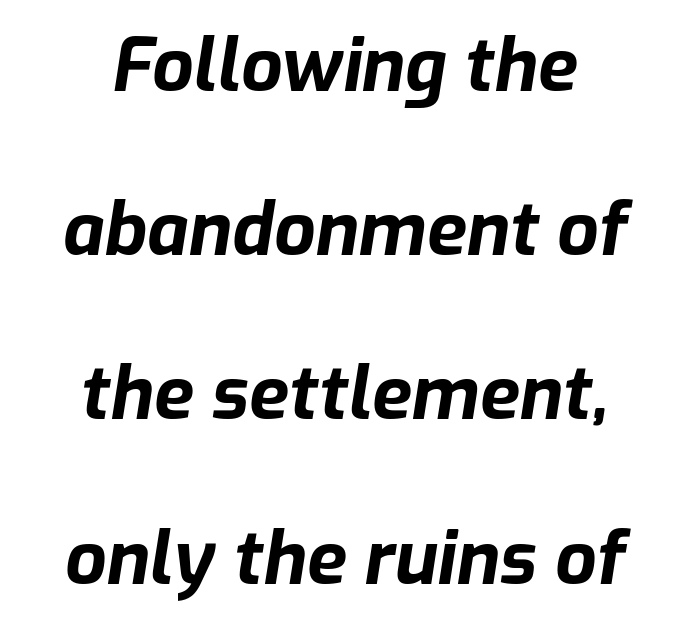
The image shows 73 px bold type, italic (leaning right); set centered, loose line spacing (2.25x), normal letter spacing, not underlined; low stroke contrast and a medium x-height.
